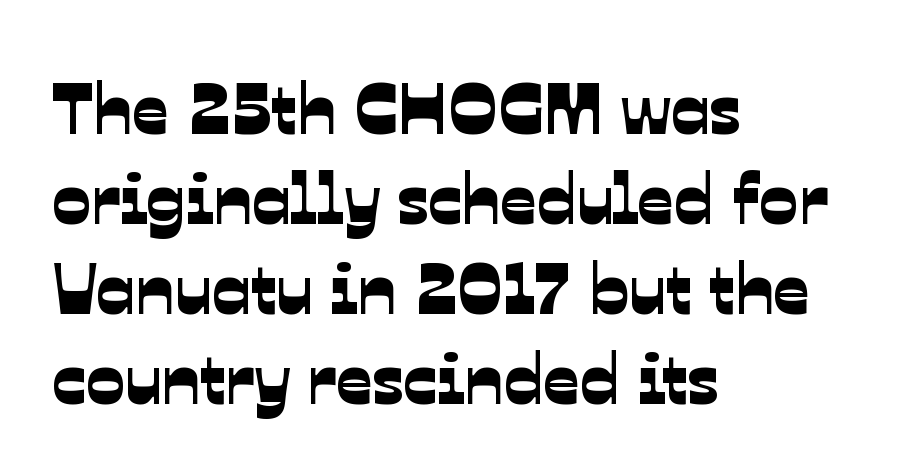
Line starts are locked; line ends wander. Notice how descenders clear the ascenders below comfortably — that's standard leading. A typesetter would call this proportional, since set widths differ per character. I'd call this a sans setting — the letters go barefoot.
